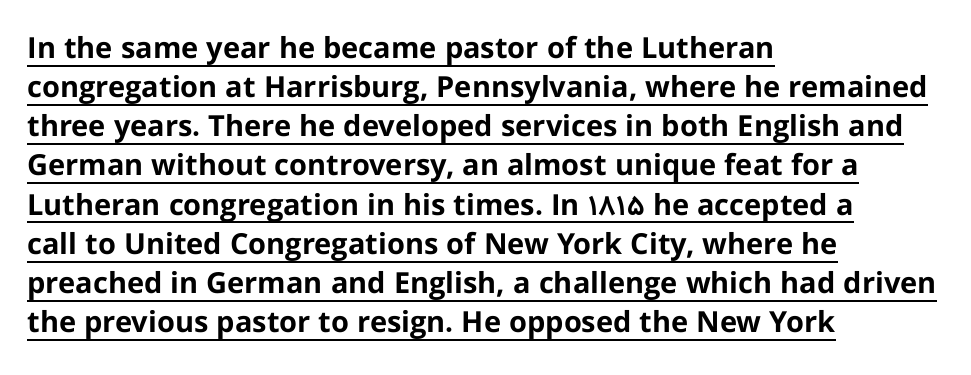
{"serif": "no", "italic": "no", "bold": "yes", "weight": "bold", "width": "normal", "stroke_contrast": "low", "x_height": "medium", "monospaced": "no", "underline": "yes", "align": "left", "line_spacing": "normal", "line_spacing_ratio": 1.35, "letter_spacing": "normal", "letter_spacing_em": 0.0, "glyph_px": 29}
